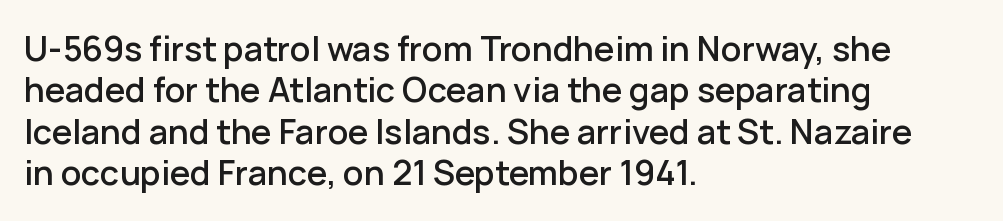
{"serif": "no", "italic": "no", "width": "normal", "stroke_contrast": "low", "x_height": "medium", "monospaced": "no", "underline": "no", "align": "left", "line_spacing_ratio": 1.22, "letter_spacing": "normal", "letter_spacing_em": 0.0, "glyph_px": 34}
